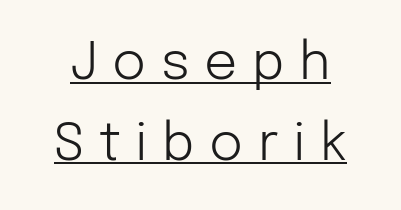
The image shows 52 px light sans-serif type, upright; set normal line spacing (1.55x), unusually wide letter spacing (+0.28 em), underlined; low stroke contrast and a medium x-height.
